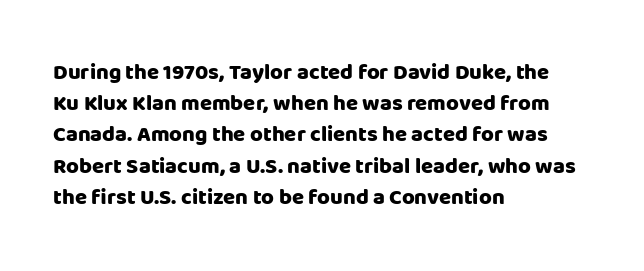
In CSS terms this would be text-align: left. Baseline-to-baseline distance is the conventional proportion of letter height. Notice how the stems are strictly vertical — no italics here. The space beneath each line is pristine and unruled. Spacing between characters is what you'd get straight out of the box. The passage shown is emphatically bold.
